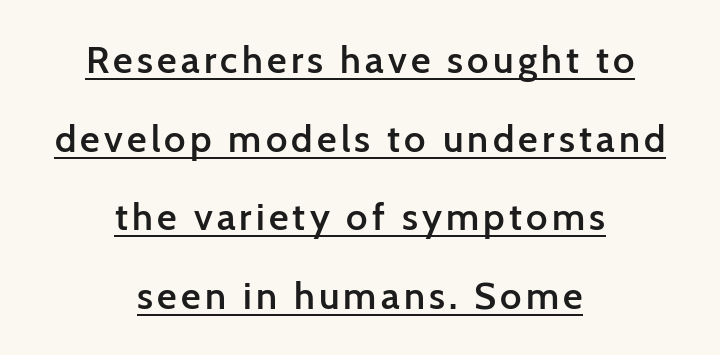
Q: Is the text bold? A: Semi-bold.
Q: Is the text italic (slanted)? A: No, it is upright.
Q: Is the typeface a serif or a sans-serif typeface? A: Sans-serif.
Q: Is the text underlined? A: Yes.
Q: How is the paragraph aligned? A: Centered.
Q: Is the spacing between lines tight, normal or loose? A: Loose.
Q: Width (condensed, normal, or wide)? A: Normal.
Q: Stroke contrast? A: Low.
Q: x-height? A: Medium.
Q: Monospaced? A: No.
